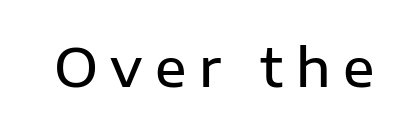
Q: Is the text bold? A: Semi-bold.
Q: Is the text italic (slanted)? A: No, it is upright.
Q: Is the typeface a serif or a sans-serif typeface? A: Sans-serif.
Q: Is the text underlined? A: No.
Q: Is the spacing between letters normal or unusually wide? A: Unusually wide.
Q: Width (condensed, normal, or wide)? A: Normal.
Q: Stroke contrast? A: Low.
Q: x-height? A: Medium.
Q: Monospaced? A: No.
